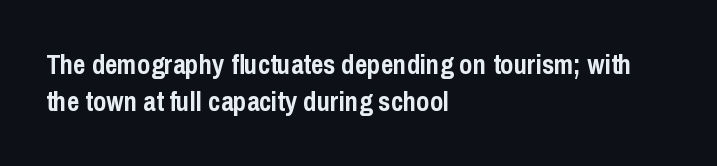
Casual observation: everything's shoved over to the left. Look at the tracking — it's just the regular setting, nothing added. The rendering uses a moderate line-height, typical for paragraphs. Decoration check: the copy has no underline. The face used here has the dense, thick strokes of a bold. The typography opts for an upright posture over an oblique one.
